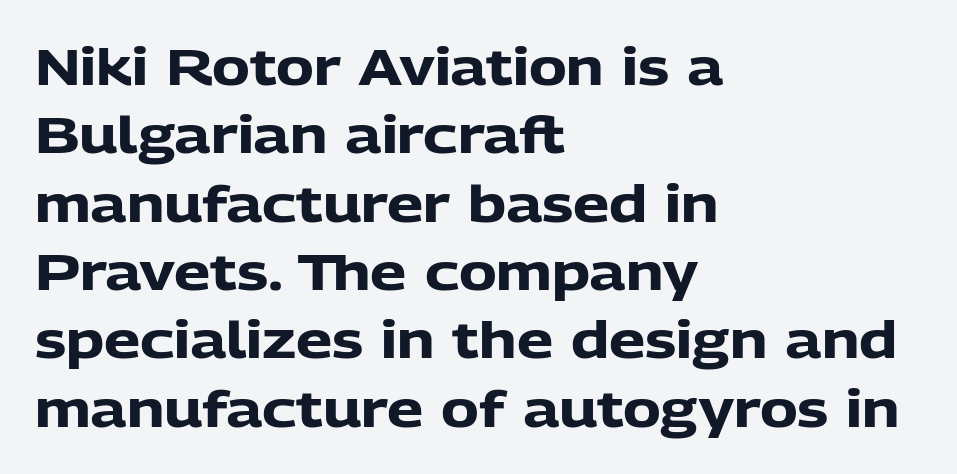
Q: Is the text bold? A: Yes.
Q: Is the text italic (slanted)? A: No, it is upright.
Q: Is the typeface a serif or a sans-serif typeface? A: Sans-serif.
Q: Is the text underlined? A: No.
Q: How is the paragraph aligned? A: Left-aligned.
Q: Is the spacing between letters normal or unusually wide? A: Normal.
Q: Is the spacing between lines tight, normal or loose? A: Normal.
Q: Width (condensed, normal, or wide)? A: Normal.
Q: Stroke contrast? A: Low.
Q: x-height? A: Medium.
Q: Monospaced? A: No.
